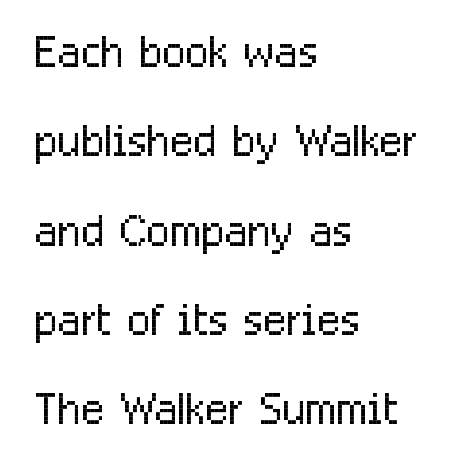
Q: Is the text bold? A: No.
Q: Is the text italic (slanted)? A: No, it is upright.
Q: Is the typeface a serif or a sans-serif typeface? A: Sans-serif.
Q: Is the text underlined? A: No.
Q: How is the paragraph aligned? A: Left-aligned.
Q: Is the spacing between letters normal or unusually wide? A: Normal.
Q: Is the spacing between lines tight, normal or loose? A: Normal.
Q: Width (condensed, normal, or wide)? A: Condensed.
Q: Stroke contrast? A: Low.
Q: x-height? A: Medium.
Q: Monospaced? A: No.
